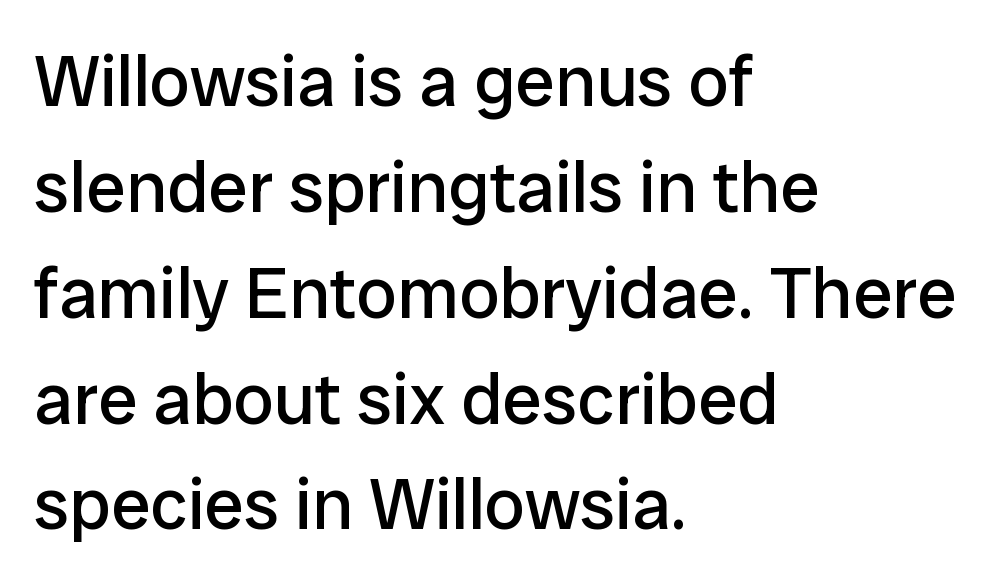
The image shows 72 px regular-weight sans-serif type, upright; set left-aligned, normal line spacing (1.47x), normal letter spacing, not underlined; low stroke contrast and a medium x-height.
